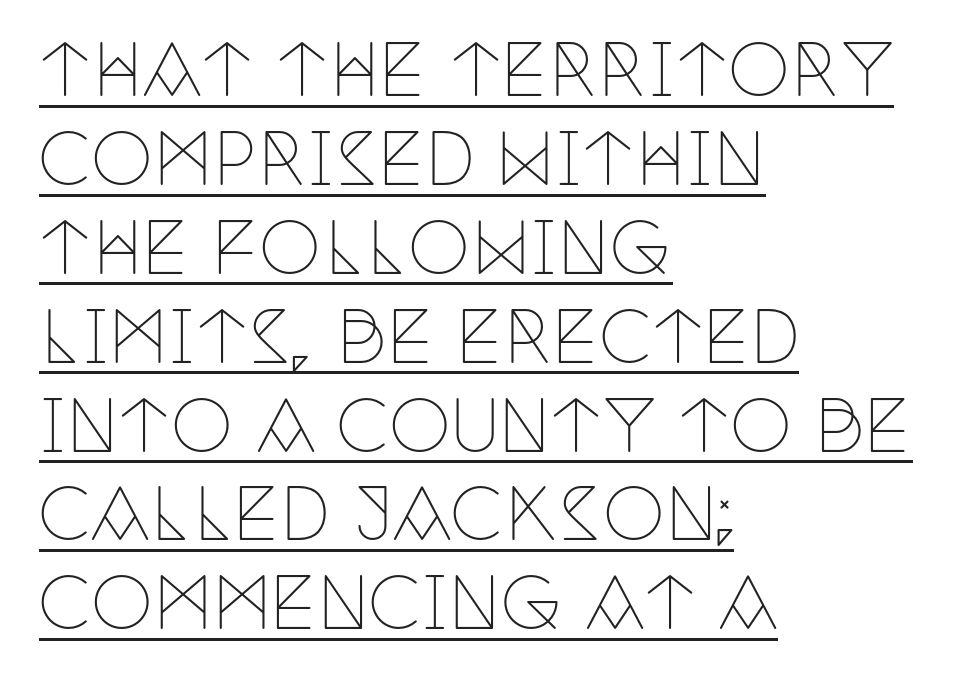
The image shows 70 px thin, condensed serif type, upright; set left-aligned, normal line spacing (1.27x), normal letter spacing, underlined; low stroke contrast and a large x-height.
